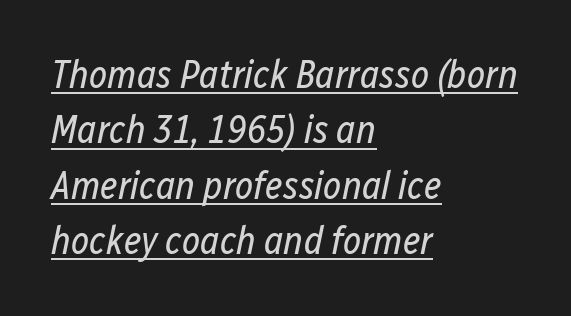
Is the letter spacing exaggerated? No — it looks like the ordinary default. Notice how a bar underscores the lettering throughout. Spacing verdict: proportional, widths tailored to each character. The rendering applies a slant to the glyphs. Horizontal alignment here is leftward, the default for most running prose.
